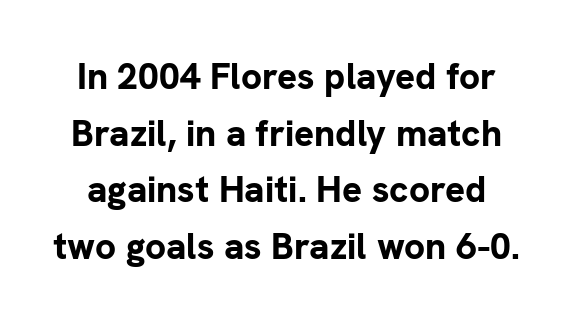
Does the lettering tilt? It doesn't — this is upright. The font family rendered here belongs to the sans-serif group. The block of text has a typical density, with ordinary space between rows. Here the designer chose a conventional face with non-uniform glyph widths. No extra tracking has been applied to these lines.
